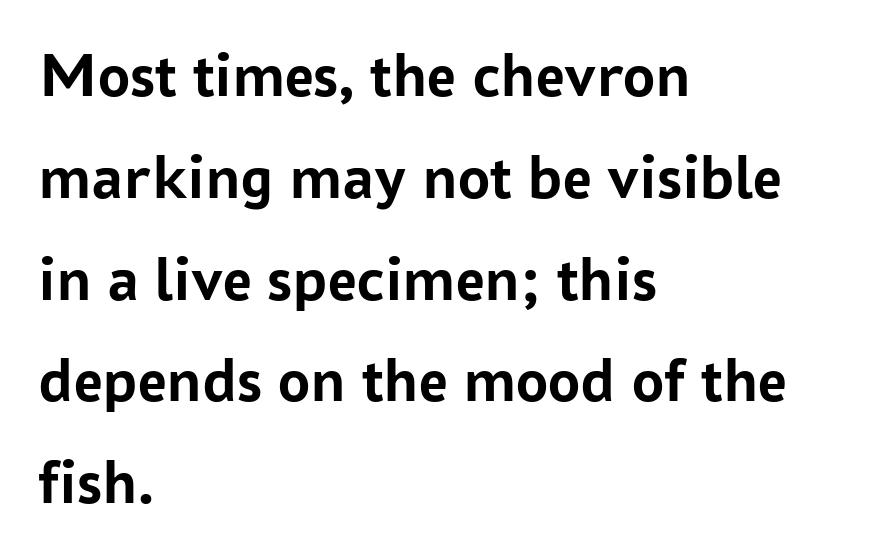
You could not count columns in this text — the font is proportionally spaced. Vertical strokes here are truly vertical. Descender tails drop into unmarked territory. Tracking here is standard; glyphs follow each other at the usual distance.
